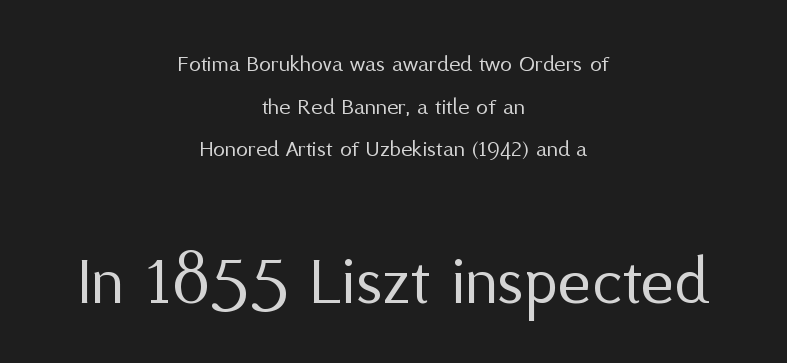
{"serif": "no", "italic": "no", "bold": "no", "weight": "regular", "width": "normal", "stroke_contrast": "medium", "x_height": "medium", "monospaced": "no", "underline": "no", "align": "center", "line_spacing_ratio": 1.78, "letter_spacing": "normal", "letter_spacing_em": 0.0, "larger_block": "second", "size_ratio": 2.96, "glyph_px": 71}
